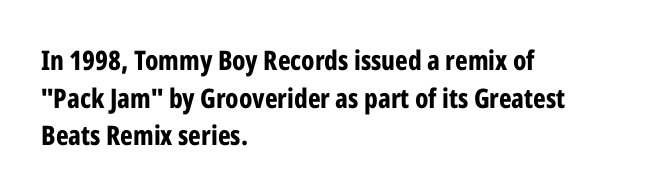
The image shows 27 px bold type, upright; set left-aligned, normal line spacing (1.39x), normal letter spacing, not underlined.
